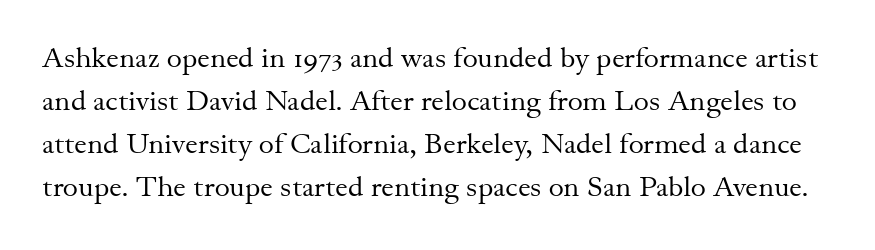
{"serif": "yes", "italic": "no", "bold": "no", "weight": "regular", "width": "normal", "stroke_contrast": "medium", "x_height": "small", "monospaced": "no", "underline": "no", "line_spacing": "normal", "line_spacing_ratio": 1.48, "letter_spacing": "normal", "letter_spacing_em": 0.0, "glyph_px": 29}
